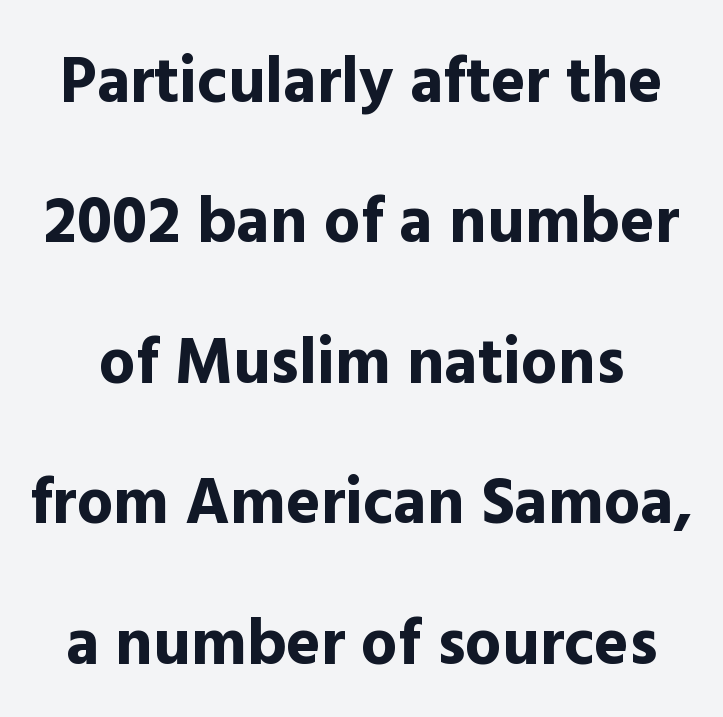
The image shows 65 px bold sans-serif type, upright; set loose line spacing (2.16x), normal letter spacing, not underlined; a medium x-height.
